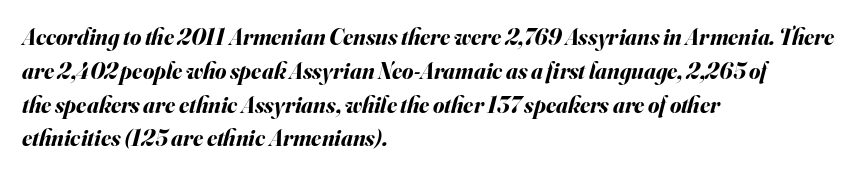
{"italic": "yes", "lean": "right", "slant_degrees": 16, "bold": "yes", "underline": "no", "align": "left", "line_spacing": "normal", "line_spacing_ratio": 1.47, "letter_spacing": "normal", "letter_spacing_em": 0.0, "glyph_px": 23}
